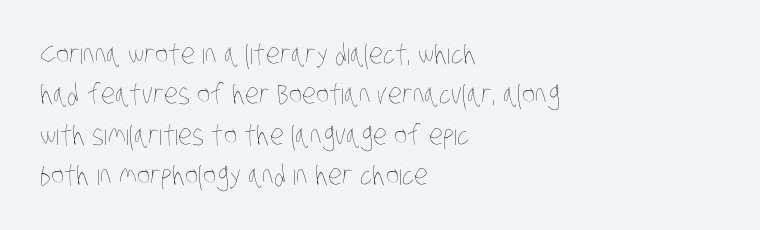
A normal amount of white space separates one row of letters from the next. Nothing unusual about the tracking: characters are spaced as the font intends. These lines are rendered in a variable-pitch font. The weight would be labelled regular, book, light, or lighter still. A clean baseline with only descenders dipping below it.
